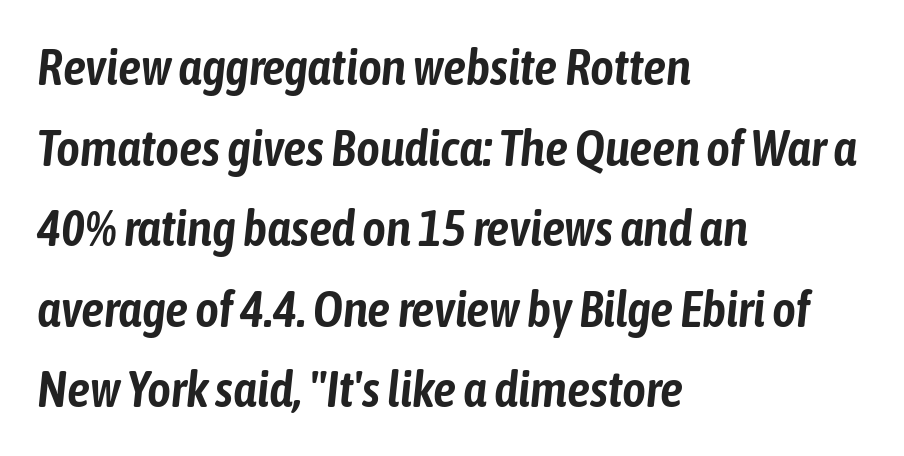
The typography opts for an oblique posture over an upright one. Character widths vary here, with narrow letters taking less room than wide ones. Nobody drew a line under any word here. Horizontal bands of white between lines are of average thickness.
